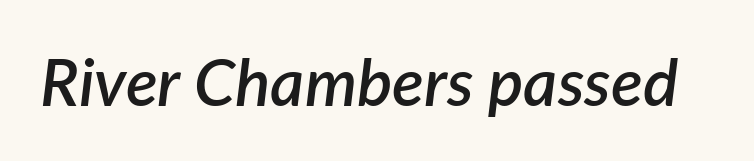
The glyphs have the mass of a demibold cut, below bold. The type is set solid horizontally, with unmodified tracking. Varying glyph widths throughout — classic text-font behaviour. Descender tails drop into unmarked territory. Is the type slanted? Yes — the strokes lean at a clear angle.
